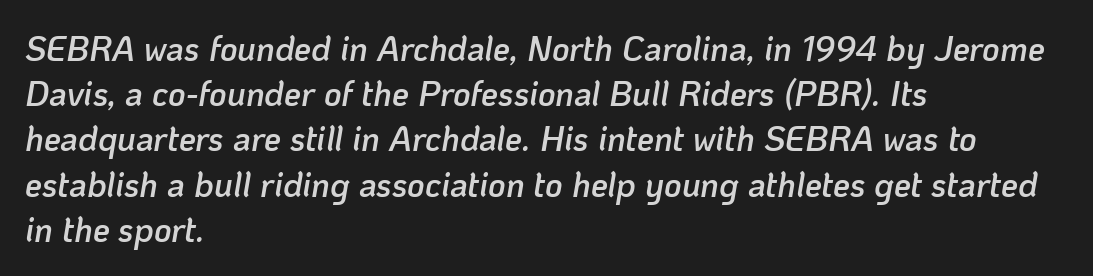
The text block is weighted toward the left margin, trailing off unevenly rightward. Character widths vary here, with narrow letters taking less room than wide ones. Has an underline been added? It has not. A somewhat darkened texture: the type is semibold rather than bold.
